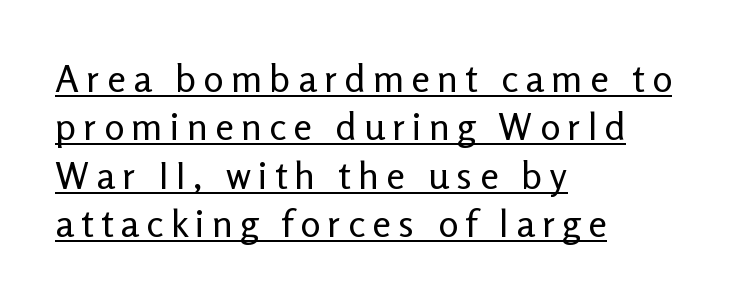
Q: Is the text bold? A: No.
Q: Is the text italic (slanted)? A: No, it is upright.
Q: Is the typeface a serif or a sans-serif typeface? A: Sans-serif.
Q: Is the text underlined? A: Yes.
Q: How is the paragraph aligned? A: Left-aligned.
Q: Is the spacing between lines tight, normal or loose? A: Normal.
Q: Width (condensed, normal, or wide)? A: Normal.
Q: Stroke contrast? A: Low.
Q: x-height? A: Medium.
Q: Monospaced? A: No.
